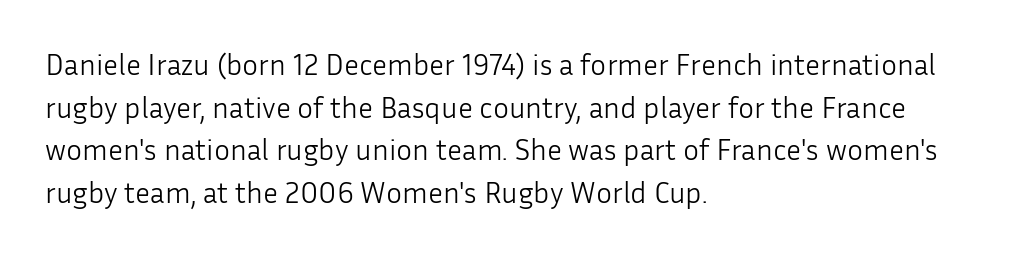
Unlike italic type, these characters show no tilt at all. Reading down the block, your eye returns to a fixed left position each line. The horizontal fit of the characters is conventional and even. Character widths vary here, with narrow letters taking less room than wide ones.
